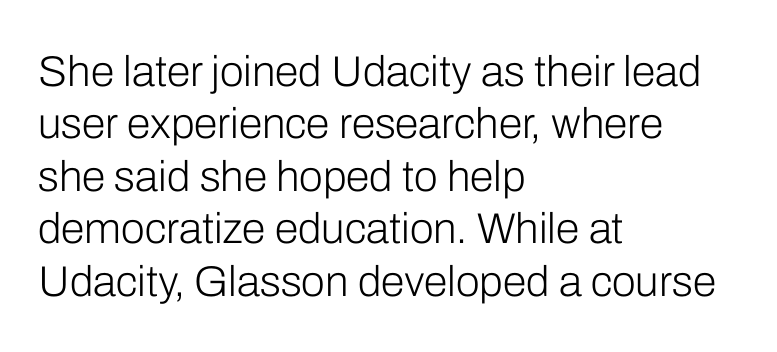
Is the type heavy? It reads as light-to-regular instead. Nothing sits at the stroke ends, so this counts as sans-serif. Default kerning and tracking; the words read as compact shapes. Every row of glyphs begins at an identical x-position on the left.
